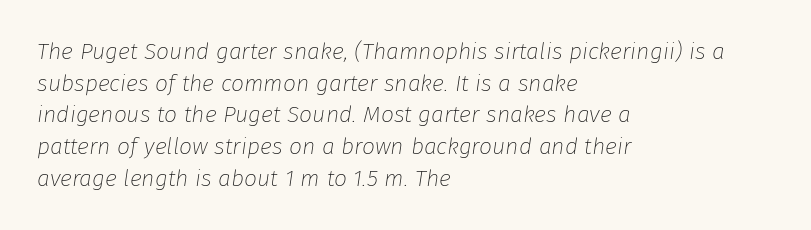
Where is the straight margin? On the left. What's the leading like? Ordinary, nothing unusual. The tracking reads as untouched default to a designer's eye. The foot of each line stays bare and open. Notice how the stems are inclined rather than vertical — that's the hallmark of italics.
